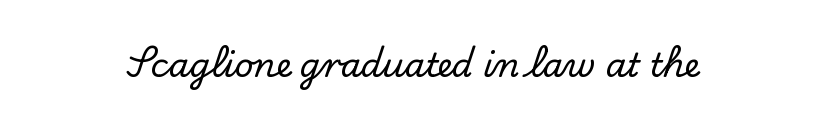
{"serif": "yes", "width": "normal", "stroke_contrast": "low", "x_height": "small", "monospaced": "no", "underline": "no", "letter_spacing": "normal", "letter_spacing_em": 0.0, "glyph_px": 33}
